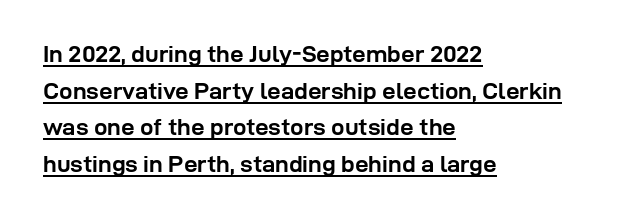
Every character sits straight up, as roman type does. Each line of the rendering has a horizontal stroke beneath the glyphs. Students, note that the glyphs here touch the page at normal intervals. Normally led — the rows are evenly, conventionally spaced. Reading down the block, your eye returns to a fixed left position each line.
